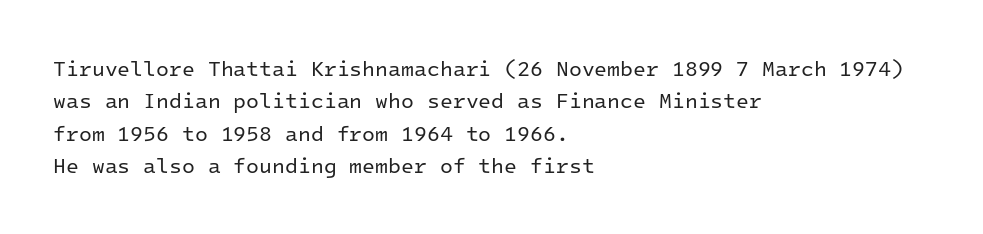
Q: Is the text bold? A: No.
Q: Is the text italic (slanted)? A: No, it is upright.
Q: Is the text underlined? A: No.
Q: How is the paragraph aligned? A: Left-aligned.
Q: Is the spacing between letters normal or unusually wide? A: Normal.
Q: Is the spacing between lines tight, normal or loose? A: Normal.
